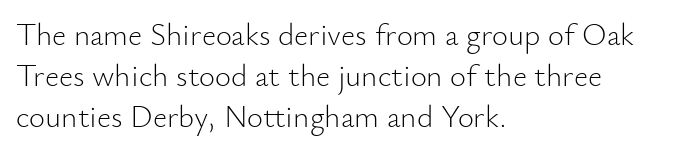
{"serif": "no", "italic": "no", "bold": "no", "weight": "light", "width": "normal", "stroke_contrast": "low", "x_height": "small", "monospaced": "no", "underline": "no", "align": "left", "line_spacing": "normal", "line_spacing_ratio": 1.32, "letter_spacing": "normal", "letter_spacing_em": 0.0, "glyph_px": 31}
